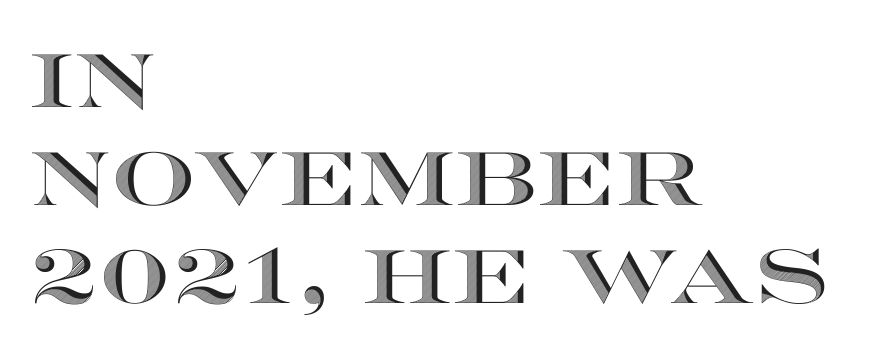
Q: Is the text italic (slanted)? A: No, it is upright.
Q: Is the text underlined? A: No.
Q: How is the paragraph aligned? A: Left-aligned.
Q: Is the spacing between letters normal or unusually wide? A: Normal.
Q: Is the spacing between lines tight, normal or loose? A: Normal.
Q: Width (condensed, normal, or wide)? A: Wide.
Q: x-height? A: Large.
Q: Monospaced? A: No.
